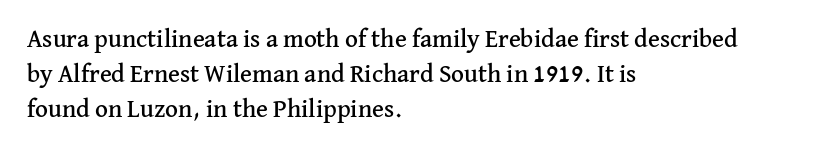
Q: Is the text italic (slanted)? A: No, it is upright.
Q: Is the text underlined? A: No.
Q: How is the paragraph aligned? A: Left-aligned.
Q: Is the spacing between letters normal or unusually wide? A: Normal.
Q: Is the spacing between lines tight, normal or loose? A: Normal.
